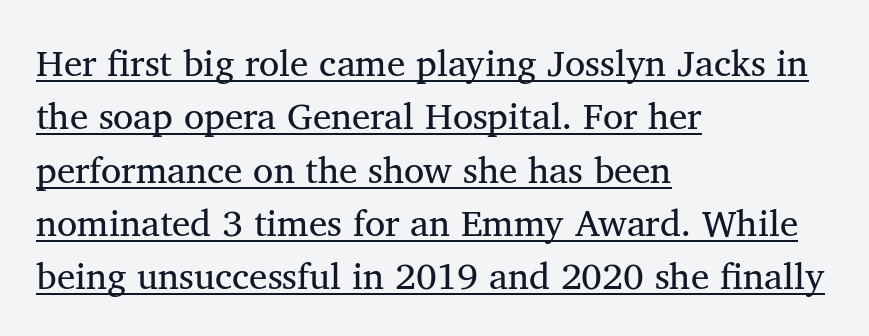
Q: Is the text bold? A: No.
Q: Is the text italic (slanted)? A: No, it is upright.
Q: Is the typeface a serif or a sans-serif typeface? A: Serif.
Q: Is the text underlined? A: Yes.
Q: How is the paragraph aligned? A: Left-aligned.
Q: Is the spacing between letters normal or unusually wide? A: Normal.
Q: Is the spacing between lines tight, normal or loose? A: Normal.
Q: Width (condensed, normal, or wide)? A: Normal.
Q: Stroke contrast? A: Medium.
Q: x-height? A: Medium.
Q: Monospaced? A: No.
